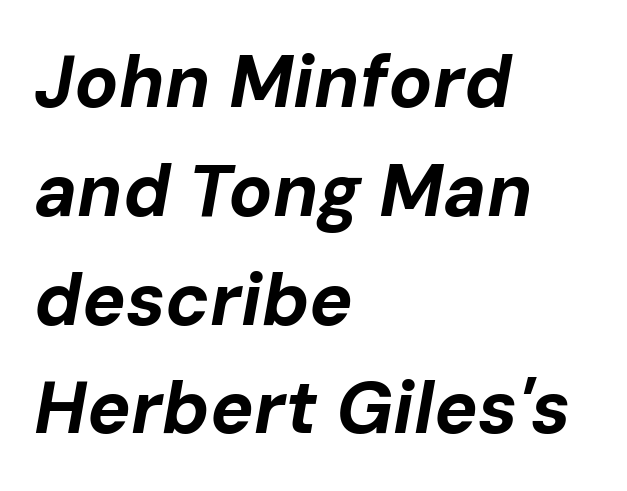
Typeset ragged right — the left edge is the straight one. The letters are bold, with thick, heavy strokes. Reading down the column, the eye jumps a familiar distance to each next line. How are the letters spaced? Ordinarily, with no added tracking. Notice how the stems are inclined rather than vertical — that's the hallmark of italics. Unmarked baselines from the first word to the last.
